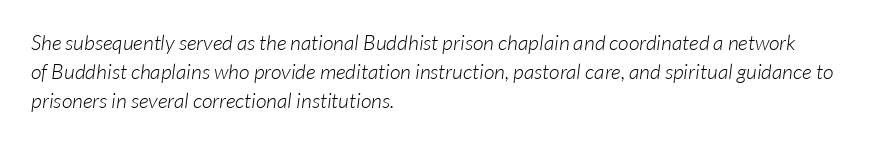
The vertical gap from one line to the next is medium. This rendering leaves character spacing at its baseline value. These glyphs show unthickened strokes, regular width or finer. Is the block centered? No — it sits flush against the left margin.
